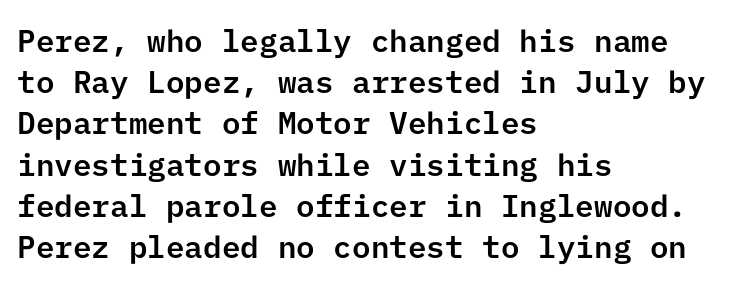
{"serif": "no", "italic": "no", "width": "normal", "stroke_contrast": "low", "x_height": "medium", "underline": "no", "align": "left", "line_spacing": "normal", "line_spacing_ratio": 1.33, "letter_spacing": "normal", "letter_spacing_em": 0.0, "glyph_px": 31}
